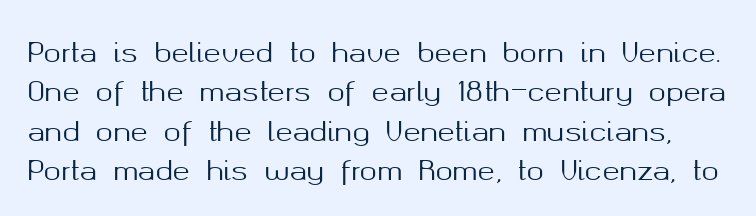
The image shows 26 px text type, upright; set normal line spacing (1.51x), normal letter spacing, not underlined.
